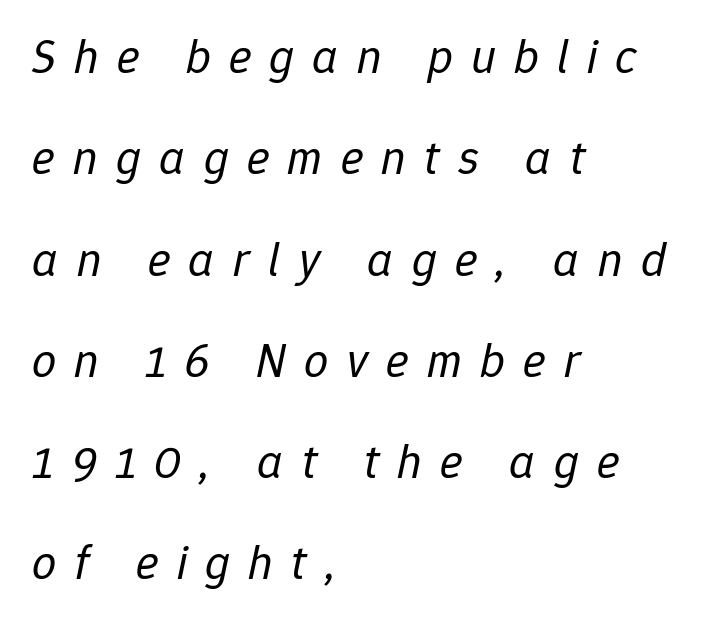
Q: Is the text bold? A: No.
Q: Is the text italic (slanted)? A: Yes, it leans right by about 12 degrees.
Q: Is the text underlined? A: No.
Q: How is the paragraph aligned? A: Left-aligned.
Q: Is the spacing between letters normal or unusually wide? A: Unusually wide.
Q: Is the spacing between lines tight, normal or loose? A: Loose.
Q: Width (condensed, normal, or wide)? A: Normal.
Q: Stroke contrast? A: Low.
Q: x-height? A: Medium.
Q: Monospaced? A: No.
